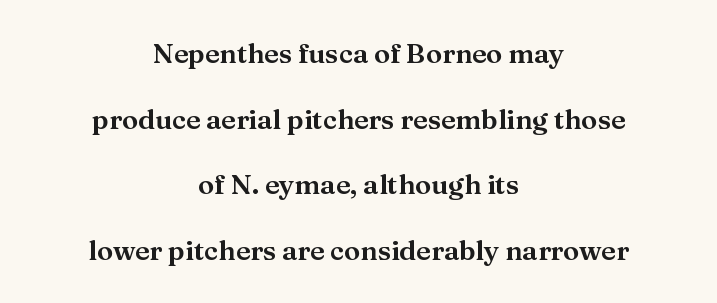
The image shows 27 px text type, upright; set centered, loose line spacing (2.43x), normal letter spacing, not underlined.
